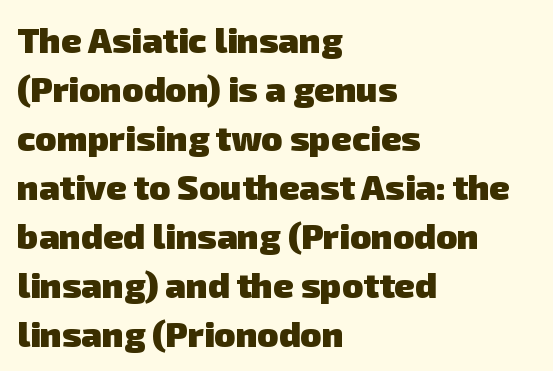
{"serif": "no", "bold": "yes", "weight": "heavy", "width": "normal", "stroke_contrast": "low", "x_height": "medium", "monospaced": "no", "underline": "no", "align": "left", "line_spacing": "normal", "line_spacing_ratio": 1.4, "letter_spacing": "normal", "letter_spacing_em": 0.0, "glyph_px": 35}
